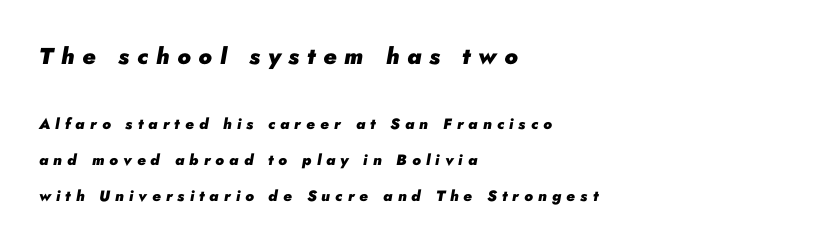
{"italic": "yes", "lean": "right", "slant_degrees": 10, "bold": "yes", "underline": "no", "align": "left", "line_spacing": "loose", "line_spacing_ratio": 2.38, "letter_spacing": "wide", "letter_spacing_em": 0.34, "larger_block": "first", "size_ratio": 1.53, "glyph_px": 23}
